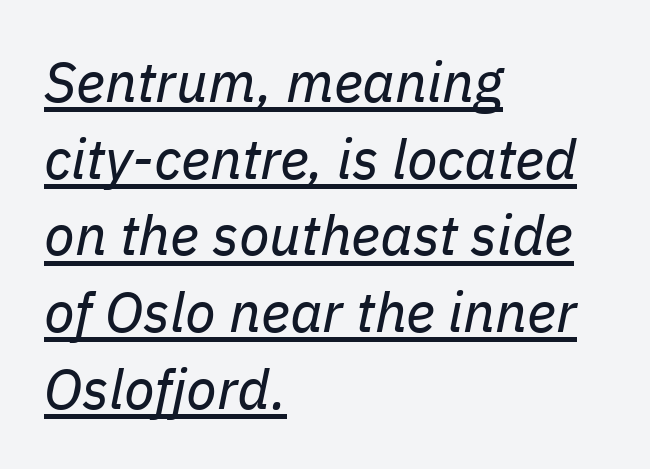
{"italic": "yes", "lean": "right", "slant_degrees": 11, "bold": "no", "weight": "regular", "width": "normal", "stroke_contrast": "low", "x_height": "medium", "monospaced": "no", "underline": "yes", "align": "left", "line_spacing": "normal", "line_spacing_ratio": 1.37, "letter_spacing": "normal", "letter_spacing_em": 0.0, "glyph_px": 56}
